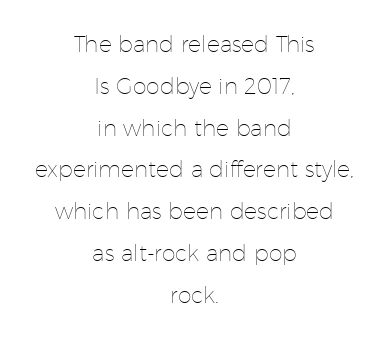
The space directly below the letters is spotless. A typesetter would call this leading open, well beyond the default. The letterforms sit at book weight or below. A typesetter would mark this as roman, not italic.
